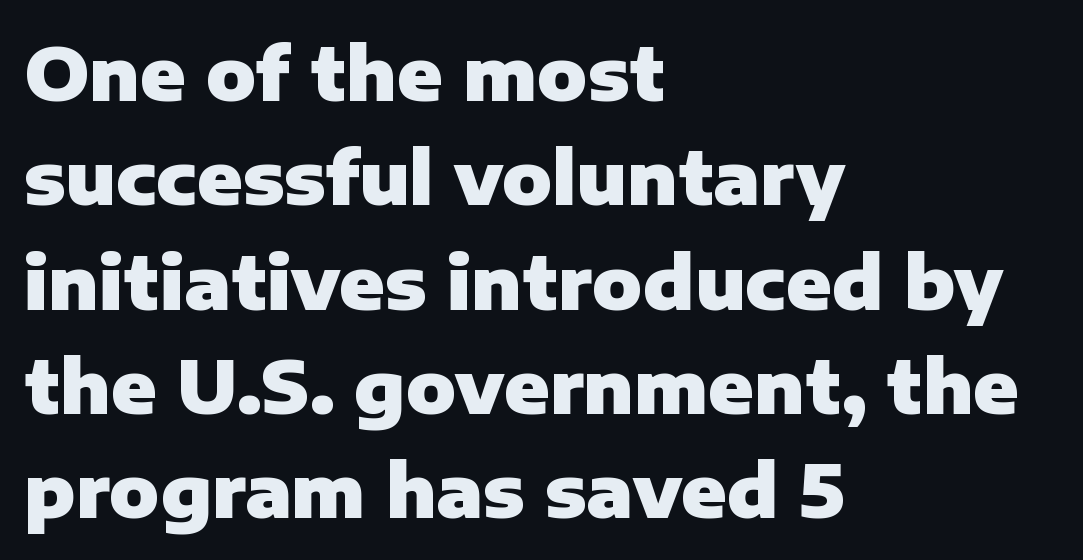
The image shows 74 px heavy sans-serif type, upright; set left-aligned, normal line spacing (1.41x), normal letter spacing, not underlined; low stroke contrast and a medium x-height.
